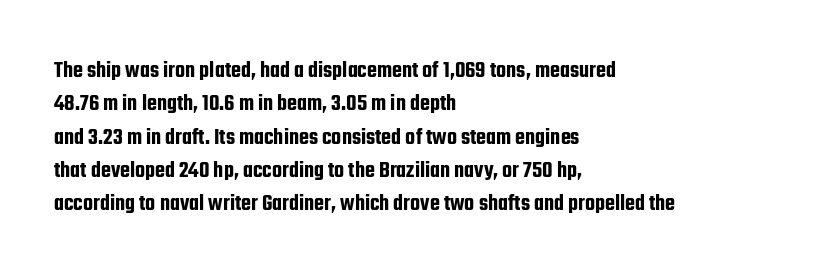
The image shows 23 px text type, upright; set left-aligned, normal line spacing (1.45x), normal letter spacing, not underlined.
